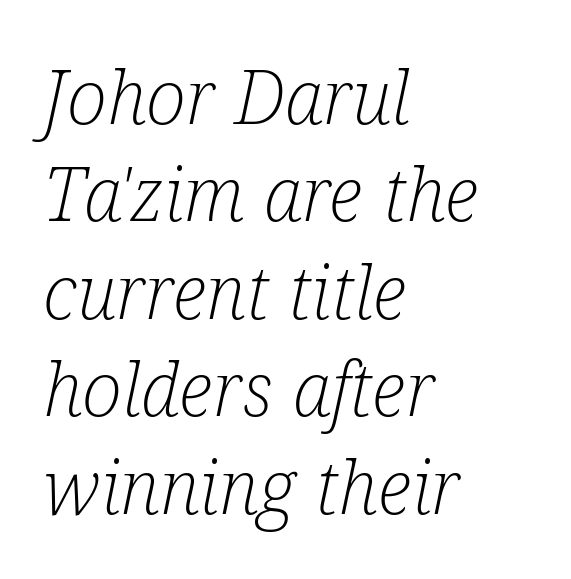
Q: Is the text bold? A: No.
Q: Is the text italic (slanted)? A: Yes, it leans right by about 12 degrees.
Q: Is the typeface a serif or a sans-serif typeface? A: Serif.
Q: Is the text underlined? A: No.
Q: How is the paragraph aligned? A: Left-aligned.
Q: Is the spacing between letters normal or unusually wide? A: Normal.
Q: Is the spacing between lines tight, normal or loose? A: Normal.
Q: Width (condensed, normal, or wide)? A: Condensed.
Q: Stroke contrast? A: Low.
Q: x-height? A: Medium.
Q: Monospaced? A: No.
